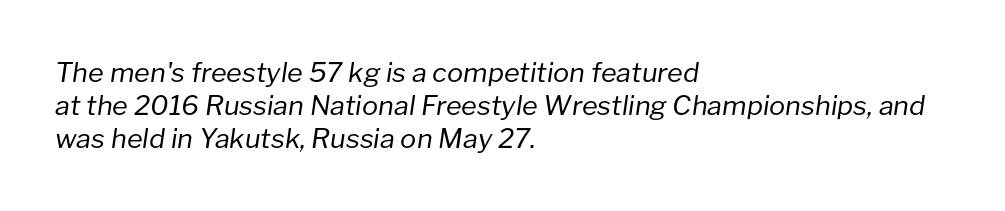
{"italic": "yes", "lean": "right", "slant_degrees": 8, "bold": "no", "underline": "no", "align": "left", "line_spacing_ratio": 1.23, "letter_spacing": "normal", "letter_spacing_em": 0.0, "glyph_px": 27}
